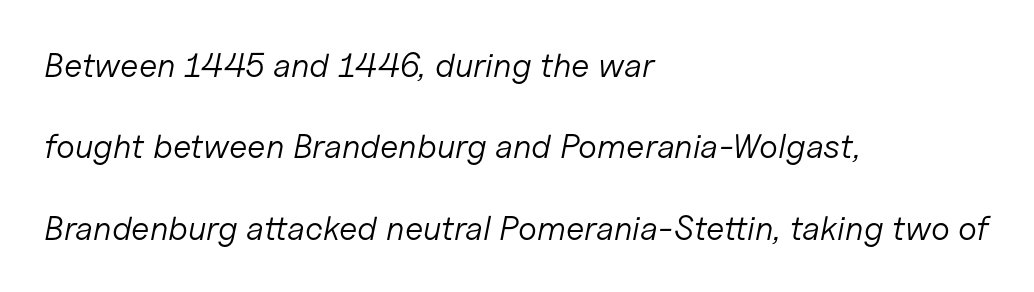
Q: Is the text bold? A: No.
Q: Is the text italic (slanted)? A: Yes, it leans right by about 11 degrees.
Q: Is the text underlined? A: No.
Q: How is the paragraph aligned? A: Left-aligned.
Q: Is the spacing between letters normal or unusually wide? A: Normal.
Q: Is the spacing between lines tight, normal or loose? A: Loose.
Q: Width (condensed, normal, or wide)? A: Normal.
Q: Stroke contrast? A: Low.
Q: x-height? A: Medium.
Q: Monospaced? A: No.
